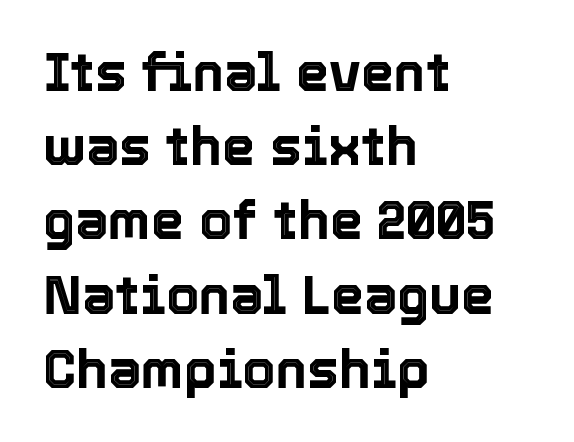
Q: Is the text italic (slanted)? A: No, it is upright.
Q: Is the text underlined? A: No.
Q: How is the paragraph aligned? A: Left-aligned.
Q: Is the spacing between letters normal or unusually wide? A: Normal.
Q: Is the spacing between lines tight, normal or loose? A: Normal.
Q: Width (condensed, normal, or wide)? A: Normal.
Q: x-height? A: Medium.
Q: Monospaced? A: No.
